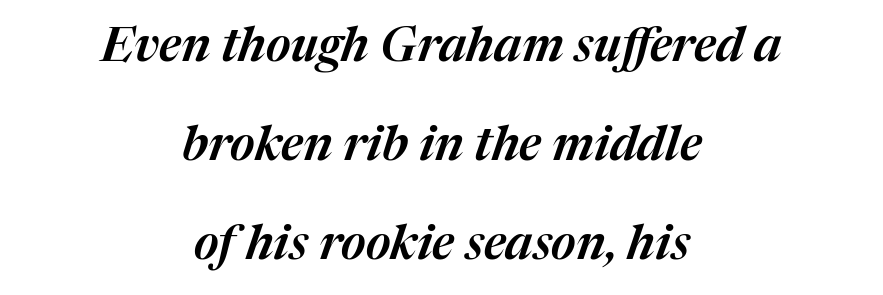
Q: Is the text italic (slanted)? A: Yes, it leans right by about 17 degrees.
Q: Is the text underlined? A: No.
Q: How is the paragraph aligned? A: Centered.
Q: Is the spacing between letters normal or unusually wide? A: Normal.
Q: Is the spacing between lines tight, normal or loose? A: Loose.
Q: Width (condensed, normal, or wide)? A: Normal.
Q: Stroke contrast? A: Medium.
Q: x-height? A: Medium.
Q: Monospaced? A: No.
